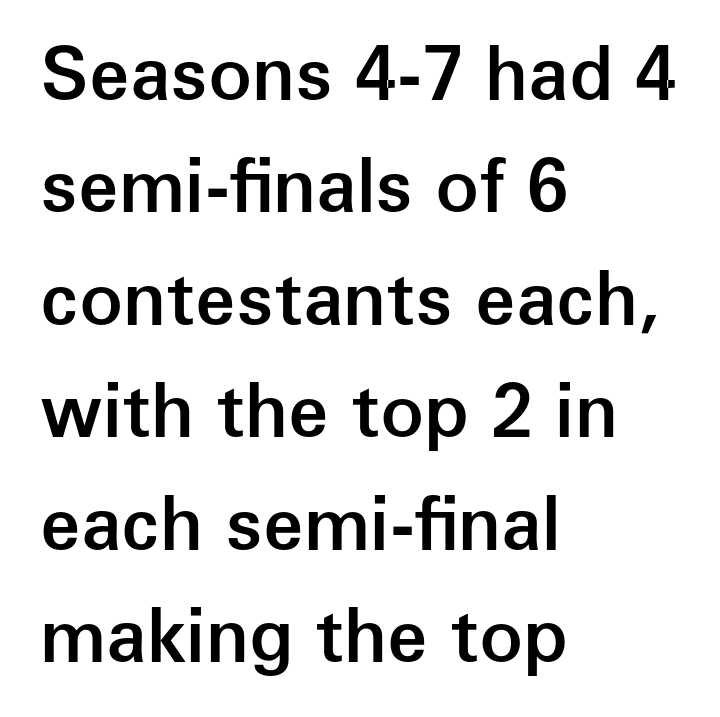
Q: Is the text bold? A: Semi-bold.
Q: Is the text italic (slanted)? A: No, it is upright.
Q: Is the typeface a serif or a sans-serif typeface? A: Sans-serif.
Q: Is the text underlined? A: No.
Q: How is the paragraph aligned? A: Left-aligned.
Q: Is the spacing between letters normal or unusually wide? A: Normal.
Q: Is the spacing between lines tight, normal or loose? A: Normal.
Q: Width (condensed, normal, or wide)? A: Normal.
Q: Stroke contrast? A: Low.
Q: x-height? A: Medium.
Q: Monospaced? A: No.
